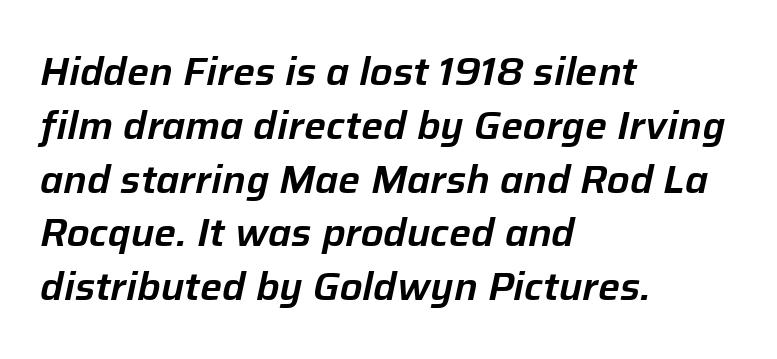
Q: Is the text italic (slanted)? A: Yes, it leans right by about 12 degrees.
Q: Is the text underlined? A: No.
Q: How is the paragraph aligned? A: Left-aligned.
Q: Is the spacing between letters normal or unusually wide? A: Normal.
Q: Is the spacing between lines tight, normal or loose? A: Normal.
Q: Width (condensed, normal, or wide)? A: Normal.
Q: Stroke contrast? A: Low.
Q: x-height? A: Medium.
Q: Monospaced? A: No.
